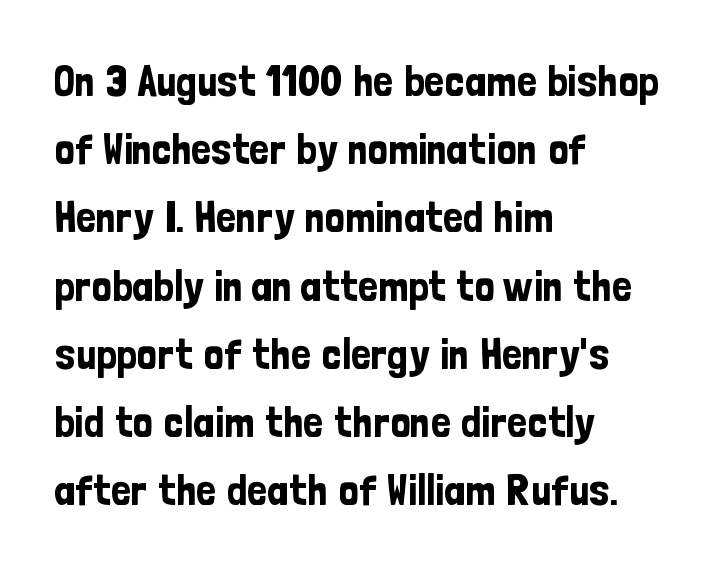
Check under the words: just untouched page. If you drew a line through each stem, it would be perfectly vertical. Teacher's note: observe the even left margin — that is flush-left alignment. Standard letterfit; no display-style spreading of the glyphs.
